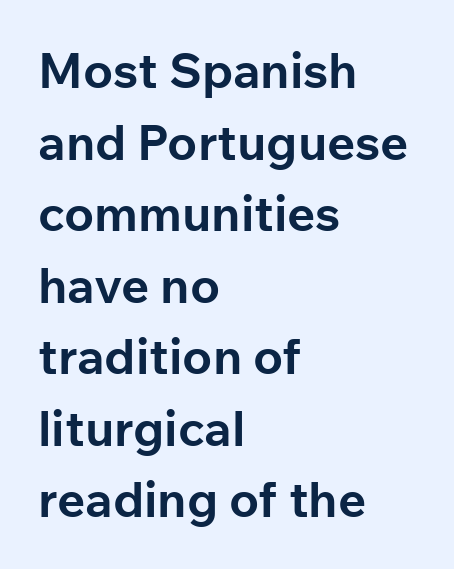
Q: Is the text bold? A: Yes.
Q: Is the text italic (slanted)? A: No, it is upright.
Q: Is the typeface a serif or a sans-serif typeface? A: Sans-serif.
Q: Is the text underlined? A: No.
Q: How is the paragraph aligned? A: Left-aligned.
Q: Is the spacing between letters normal or unusually wide? A: Normal.
Q: Is the spacing between lines tight, normal or loose? A: Normal.
Q: Width (condensed, normal, or wide)? A: Normal.
Q: Stroke contrast? A: Low.
Q: x-height? A: Medium.
Q: Monospaced? A: No.
